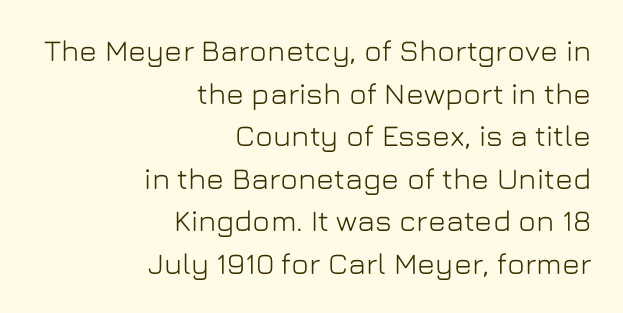
{"serif": "no", "italic": "no", "width": "normal", "stroke_contrast": "low", "x_height": "medium", "monospaced": "no", "underline": "no", "align": "right", "line_spacing": "normal", "line_spacing_ratio": 1.42, "letter_spacing": "normal", "letter_spacing_em": 0.0, "glyph_px": 30}
